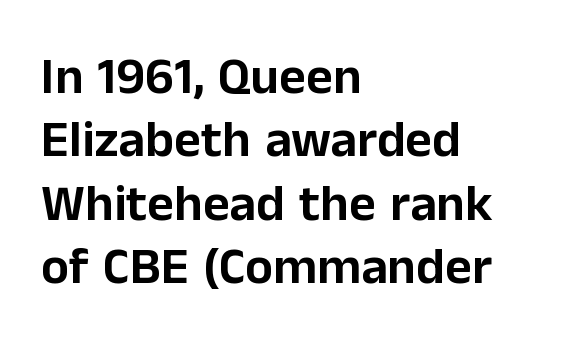
{"serif": "no", "italic": "no", "width": "normal", "stroke_contrast": "low", "x_height": "medium", "monospaced": "no", "underline": "no", "align": "left", "line_spacing_ratio": 1.22, "letter_spacing": "normal", "letter_spacing_em": 0.0, "glyph_px": 52}
